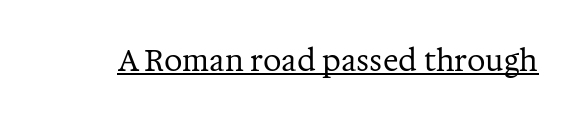
{"serif": "yes", "italic": "no", "bold": "no", "weight": "regular", "width": "normal", "stroke_contrast": "medium", "x_height": "medium", "monospaced": "no", "underline": "yes", "letter_spacing": "normal", "letter_spacing_em": 0.0, "glyph_px": 29}
